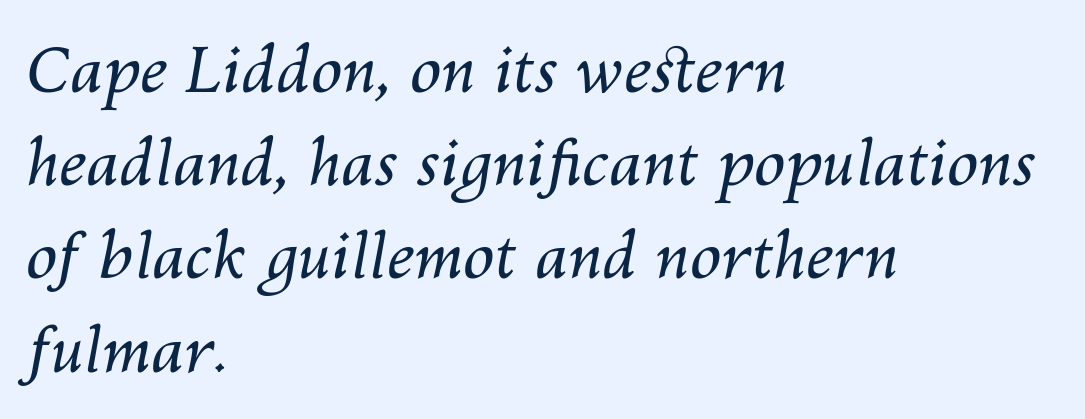
The image shows 63 px regular-weight type, italic (leaning right); set left-aligned, normal line spacing (1.48x), normal letter spacing, not underlined; medium stroke contrast and a medium x-height.
